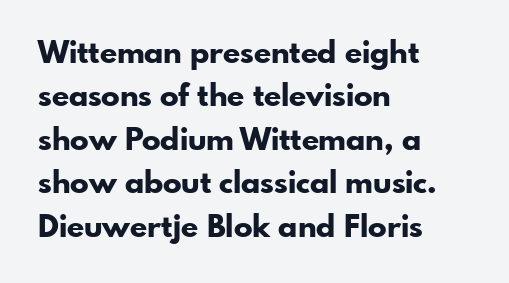
The image shows 31 px bold sans-serif type, upright; set left-aligned, normal line spacing (1.4x), normal letter spacing, not underlined; low stroke contrast and a small x-height.
